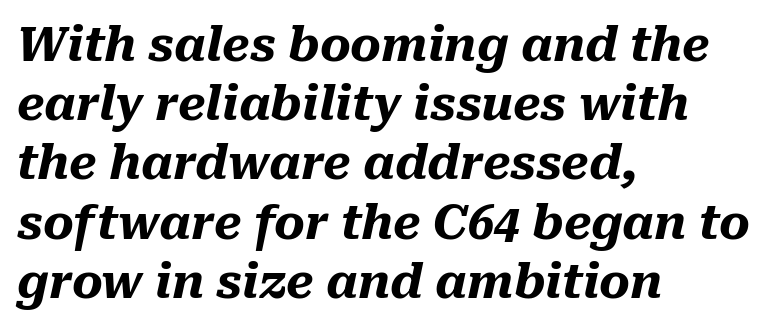
{"italic": "yes", "lean": "right", "slant_degrees": 10, "bold": "yes", "weight": "heavy", "width": "normal", "stroke_contrast": "medium", "x_height": "medium", "monospaced": "no", "underline": "no", "align": "left", "line_spacing": "normal", "line_spacing_ratio": 1.26, "letter_spacing": "normal", "letter_spacing_em": 0.0, "glyph_px": 47}
